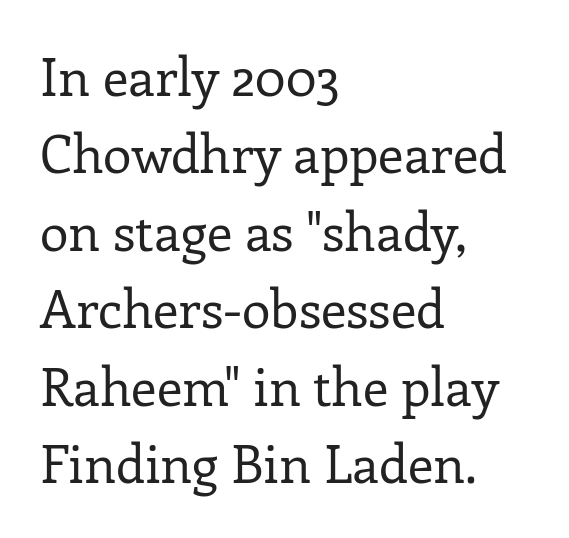
The image shows 52 px regular-weight serif type, upright; set left-aligned, normal line spacing (1.49x), normal letter spacing, not underlined; low stroke contrast and a medium x-height.
